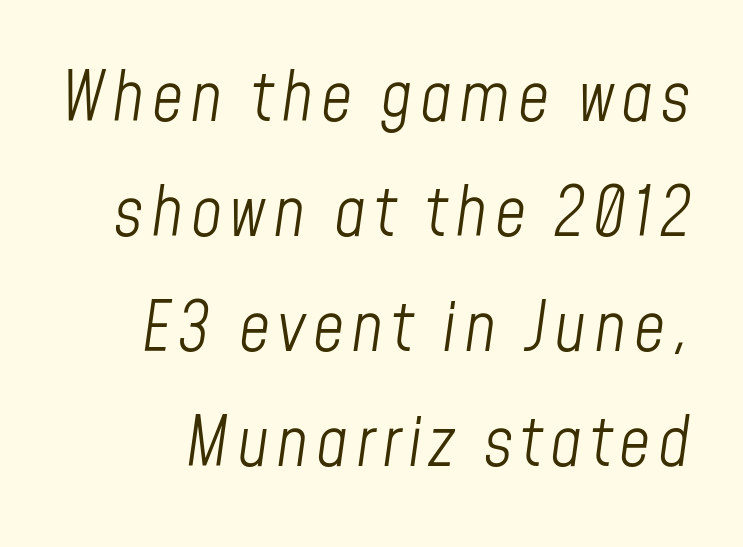
{"italic": "yes", "lean": "right", "slant_degrees": 8, "bold": "no", "weight": "light", "width": "condensed", "stroke_contrast": "low", "x_height": "medium", "monospaced": "no", "underline": "no", "line_spacing": "normal", "line_spacing_ratio": 1.69, "glyph_px": 68}
